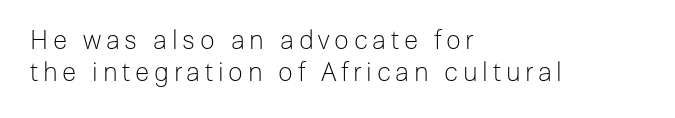
{"italic": "no", "bold": "no", "underline": "no", "align": "left", "line_spacing_ratio": 1.23, "glyph_px": 26}
